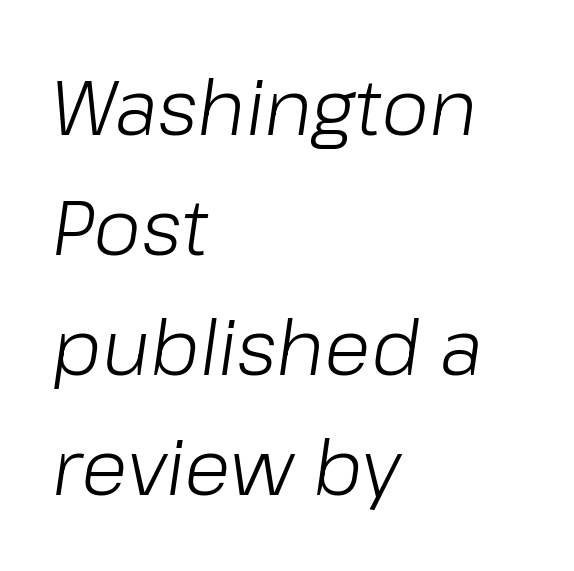
The image shows 77 px light type, italic (leaning right); set left-aligned, normal line spacing (1.56x), normal letter spacing, not underlined; low stroke contrast and a medium x-height.
